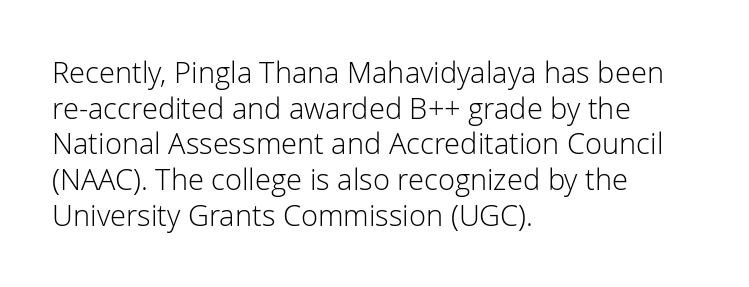
The image shows 29 px light sans-serif type, upright; set left-aligned, line spacing 1.23x, normal letter spacing, not underlined; low stroke contrast and a medium x-height.
